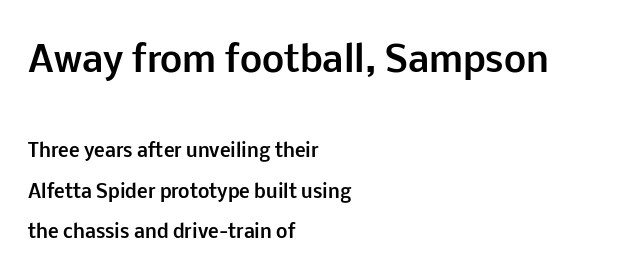
Check under the words: just untouched page. Compare the two chunks: the upper has the greater cap height. The type sits square on the baseline with zero lean. Leading is clearly above the norm, producing a sparse column. Spacing verdict: proportional, widths tailored to each character.
